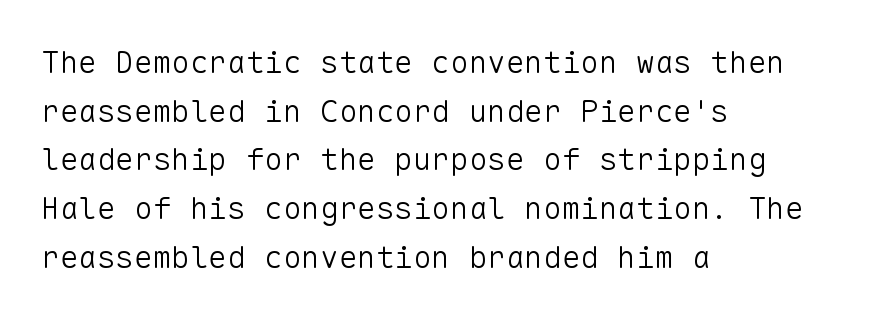
{"serif": "no", "italic": "no", "bold": "no", "weight": "light", "width": "normal", "stroke_contrast": "low", "x_height": "medium", "monospaced": "yes", "underline": "no", "align": "left", "line_spacing": "normal", "line_spacing_ratio": 1.57, "letter_spacing": "normal", "letter_spacing_em": 0.0, "glyph_px": 31}
